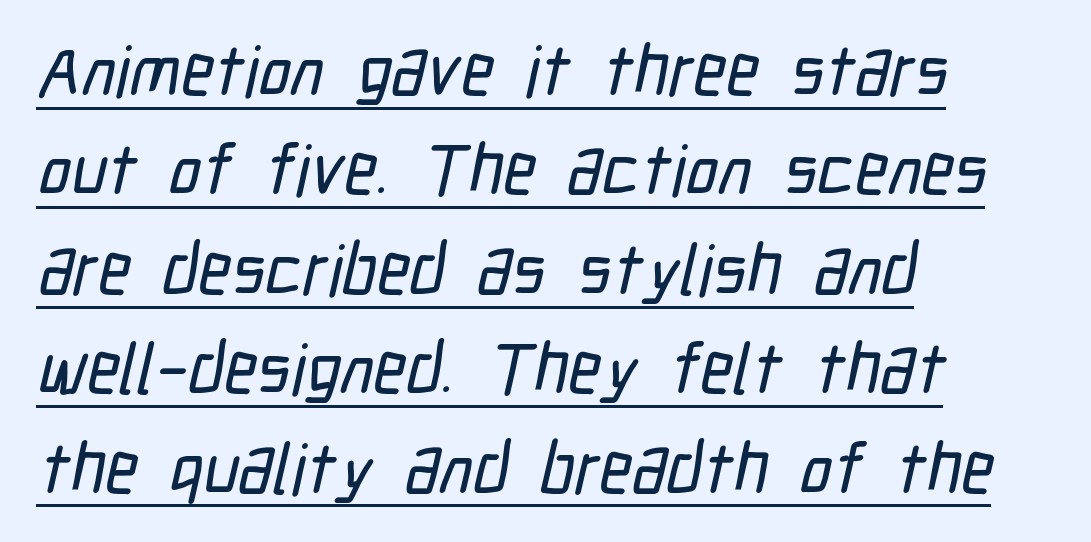
Proportional: the letters do not fall into vertical columns. Classification — sans serif. Interline gaps are of average width in this sample. No extra tracking has been applied to these lines.
